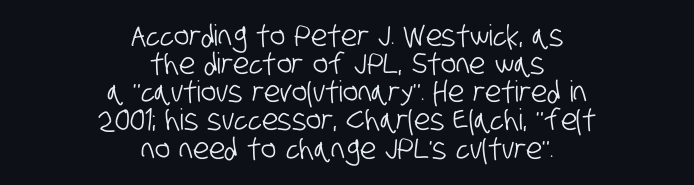
The rendering uses a small line-height, squeezing the rows. Horizontal alignment here is central, giving a formal, balanced look. What kind of face is this? One without serifs — a sans. Look at the tracking — it's just the regular setting, nothing added. You could not count columns in this text — the font is proportionally spaced.
